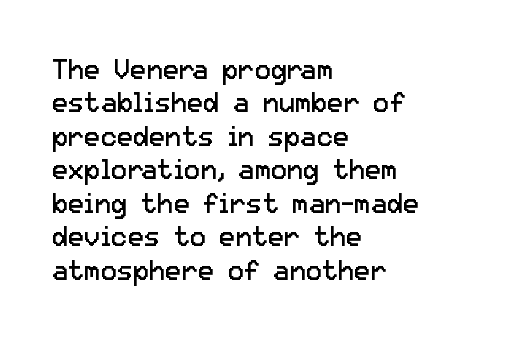
Q: Is the text bold? A: No.
Q: Is the text italic (slanted)? A: No, it is upright.
Q: Is the text underlined? A: No.
Q: How is the paragraph aligned? A: Left-aligned.
Q: Is the spacing between letters normal or unusually wide? A: Normal.
